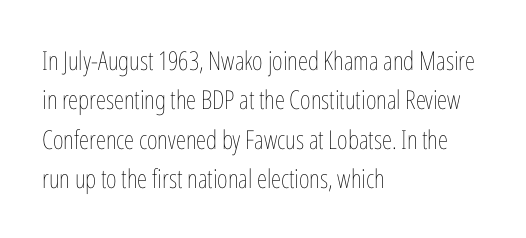
A typesetter would mark this as roman, not italic. Does the leading feel generous? No, just average. The typesetter chose a ragged-right arrangement here. The gaps between neighbouring characters are ordinary and unremarkable. Is this a heavy cut? Hardly; it is regular or lighter. The space directly below the letters is spotless.
